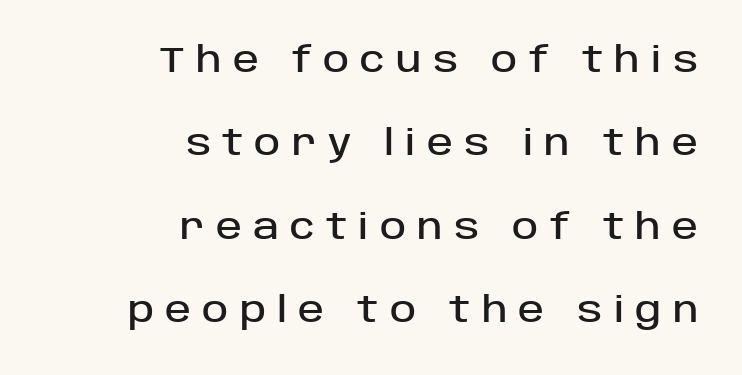
{"serif": "no", "italic": "no", "width": "normal", "stroke_contrast": "low", "x_height": "large", "monospaced": "no", "underline": "no", "align": "right", "line_spacing": "loose", "line_spacing_ratio": 2.38, "letter_spacing": "wide", "letter_spacing_em": 0.32, "glyph_px": 35}
